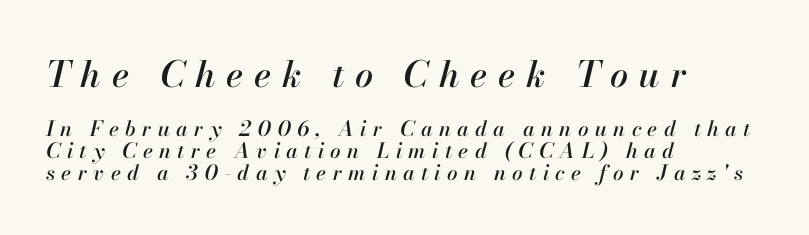
Q: Is the text italic (slanted)? A: Yes, it leans right by about 13 degrees.
Q: Is the text underlined? A: No.
Q: How is the paragraph aligned? A: Left-aligned.
Q: Is the spacing between letters normal or unusually wide? A: Unusually wide.
Q: Is the spacing between lines tight, normal or loose? A: Tight.
Q: Which block of text is set in a larger size, the first (top) or the second (bottom)? A: The first (top) one.
Q: Width (condensed, normal, or wide)? A: Normal.
Q: Stroke contrast? A: High.
Q: x-height? A: Small.
Q: Monospaced? A: No.
